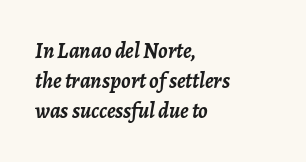
Q: Is the text bold? A: Yes.
Q: Is the text italic (slanted)? A: Yes, it leans right by about 7 degrees.
Q: Is the text underlined? A: No.
Q: How is the paragraph aligned? A: Left-aligned.
Q: Is the spacing between letters normal or unusually wide? A: Normal.
Q: Is the spacing between lines tight, normal or loose? A: Normal.
